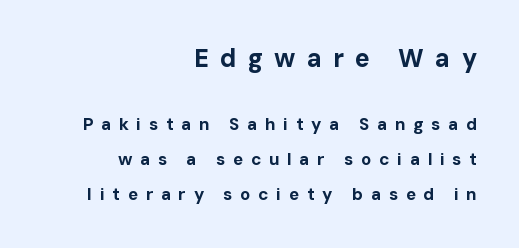
Q: Is the text bold? A: Yes.
Q: Is the text italic (slanted)? A: No, it is upright.
Q: Is the text underlined? A: No.
Q: How is the paragraph aligned? A: Right-aligned.
Q: Is the spacing between letters normal or unusually wide? A: Unusually wide.
Q: Is the spacing between lines tight, normal or loose? A: Loose.
Q: Which block of text is set in a larger size, the first (top) or the second (bottom)? A: The first (top) one.
